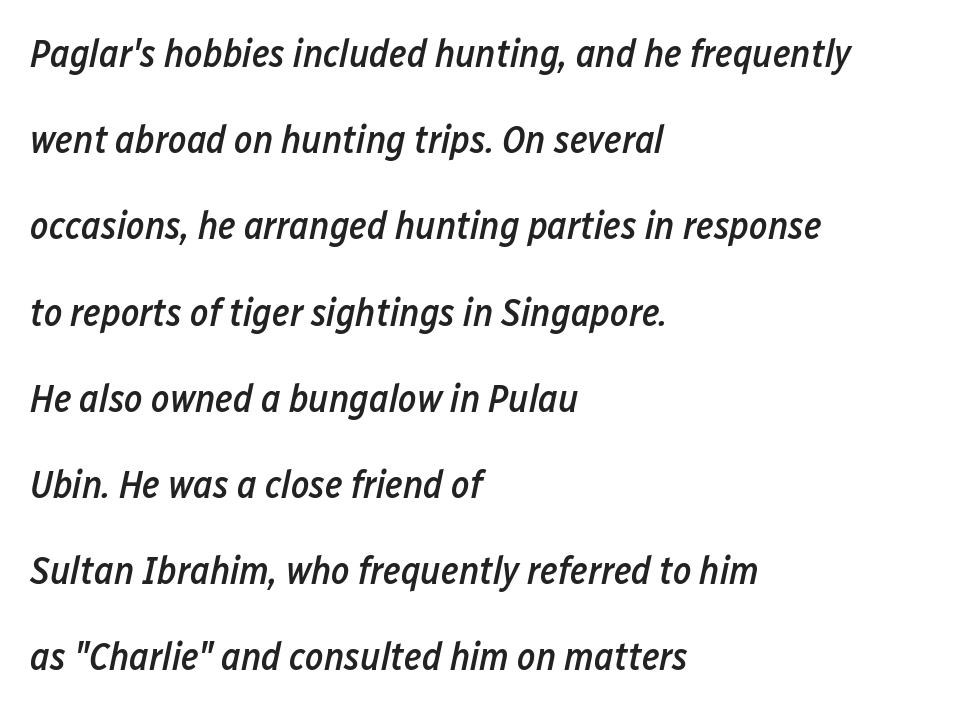
The image shows 39 px semibold, condensed type, italic (leaning right); set left-aligned, loose line spacing (2.21x), normal letter spacing, not underlined; low stroke contrast and a medium x-height.
